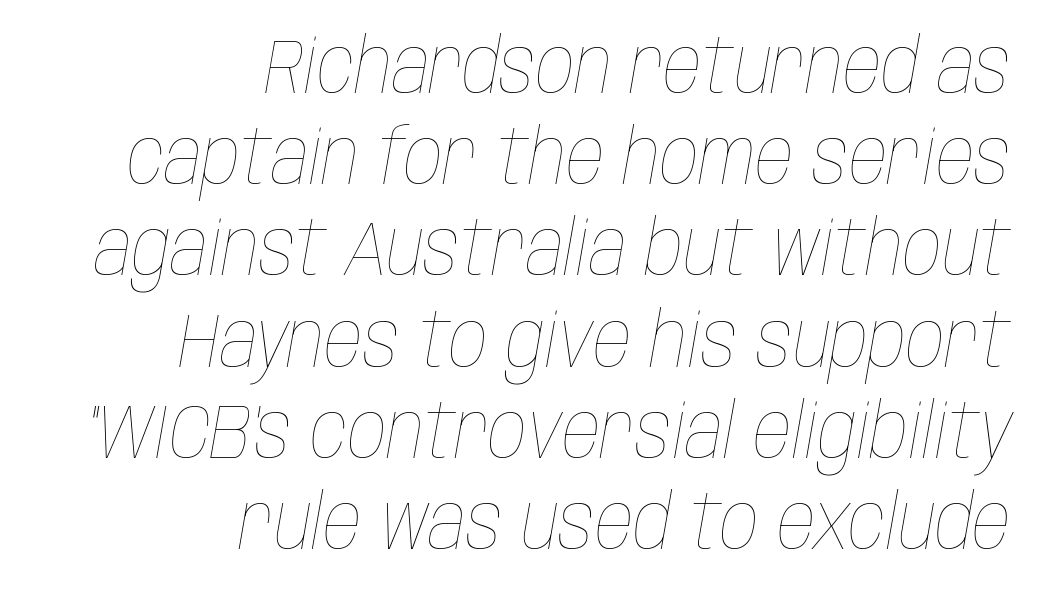
This rendering leaves character spacing at its baseline value. Lines of text with bare space underneath. The weight would be labelled regular, book, light, or lighter still. The passage shown is typed in a proportional face where columns would drift. Line ends are locked; line starts wander.
